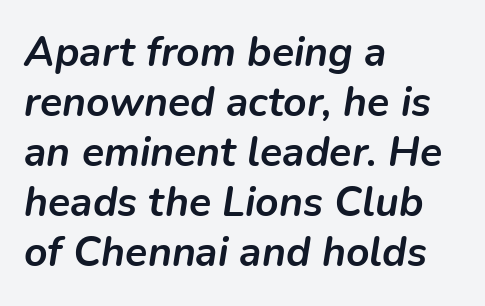
Q: Is the text bold? A: Yes.
Q: Is the text italic (slanted)? A: Yes, it leans right by about 9 degrees.
Q: Is the text underlined? A: No.
Q: How is the paragraph aligned? A: Left-aligned.
Q: Is the spacing between letters normal or unusually wide? A: Normal.
Q: Width (condensed, normal, or wide)? A: Normal.
Q: Stroke contrast? A: Low.
Q: x-height? A: Medium.
Q: Monospaced? A: No.
